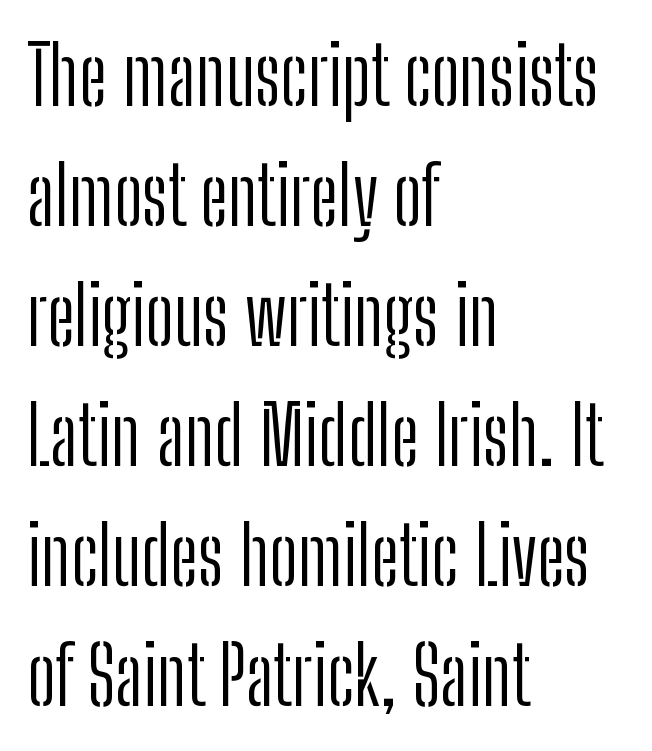
{"serif": "no", "italic": "no", "bold": "no", "weight": "light", "width": "condensed", "stroke_contrast": "low", "x_height": "medium", "monospaced": "no", "underline": "no", "align": "left", "line_spacing": "normal", "line_spacing_ratio": 1.5, "letter_spacing": "normal", "letter_spacing_em": 0.0, "glyph_px": 80}
